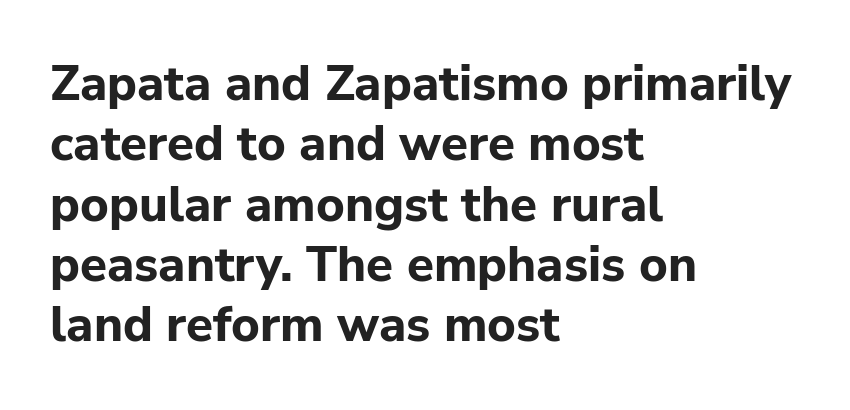
The image shows 49 px bold sans-serif type, upright; set left-aligned, line spacing 1.23x, normal letter spacing, not underlined; low stroke contrast and a medium x-height.
